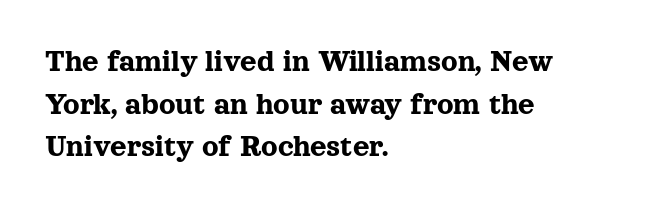
Q: Is the text italic (slanted)? A: No, it is upright.
Q: Is the typeface a serif or a sans-serif typeface? A: Serif.
Q: Is the text underlined? A: No.
Q: How is the paragraph aligned? A: Left-aligned.
Q: Is the spacing between letters normal or unusually wide? A: Normal.
Q: Is the spacing between lines tight, normal or loose? A: Normal.
Q: Width (condensed, normal, or wide)? A: Normal.
Q: x-height? A: Medium.
Q: Monospaced? A: No.
